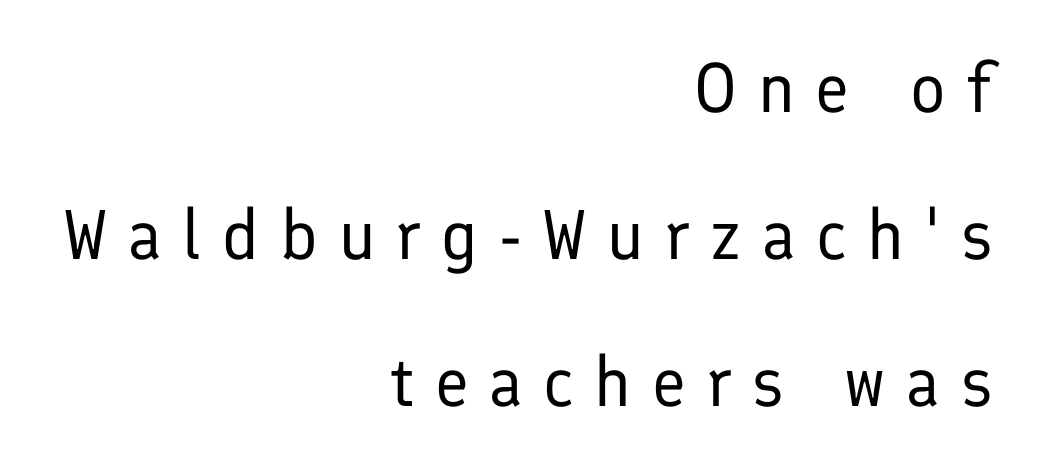
{"serif": "no", "italic": "no", "bold": "no", "weight": "regular", "width": "normal", "stroke_contrast": "low", "x_height": "medium", "monospaced": "no", "underline": "no", "align": "right", "line_spacing": "loose", "line_spacing_ratio": 2.1, "letter_spacing": "wide", "letter_spacing_em": 0.3, "glyph_px": 70}
